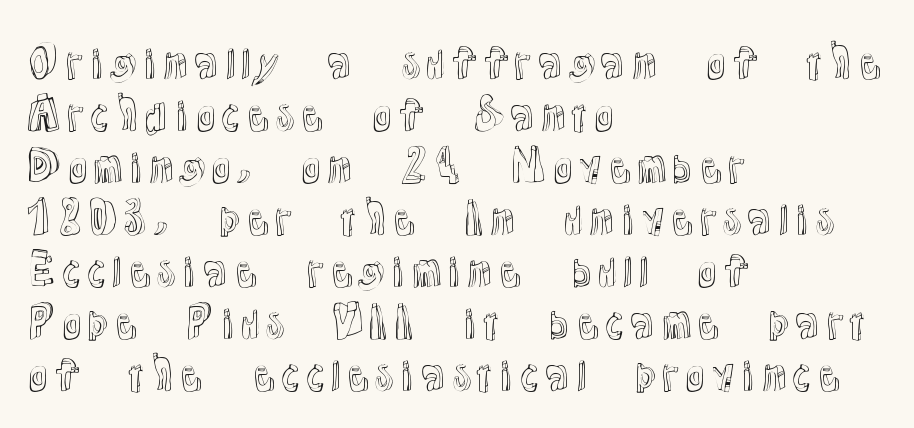
The image shows 43 px text type, upright; set left-aligned, line spacing 1.21x, normal letter spacing, not underlined; a medium x-height.
